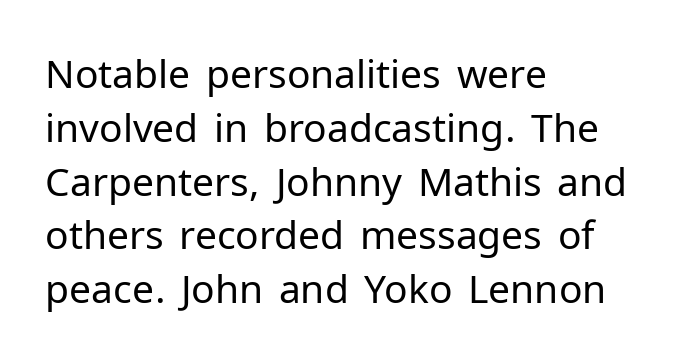
Q: Is the text bold? A: No.
Q: Is the text italic (slanted)? A: No, it is upright.
Q: Is the typeface a serif or a sans-serif typeface? A: Sans-serif.
Q: Is the text underlined? A: No.
Q: How is the paragraph aligned? A: Left-aligned.
Q: Is the spacing between letters normal or unusually wide? A: Normal.
Q: Is the spacing between lines tight, normal or loose? A: Normal.
Q: Width (condensed, normal, or wide)? A: Normal.
Q: Stroke contrast? A: Low.
Q: x-height? A: Medium.
Q: Monospaced? A: No.
